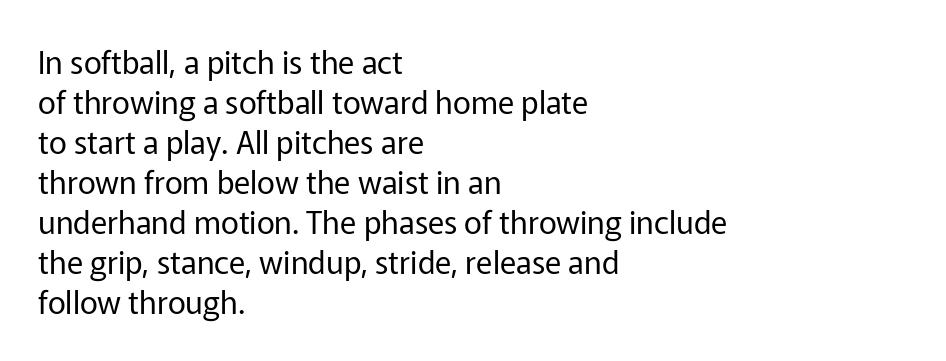
{"serif": "no", "italic": "no", "bold": "no", "weight": "regular", "width": "normal", "stroke_contrast": "low", "x_height": "medium", "monospaced": "no", "underline": "no", "align": "left", "line_spacing": "normal", "line_spacing_ratio": 1.29, "letter_spacing": "normal", "letter_spacing_em": 0.0, "glyph_px": 31}
